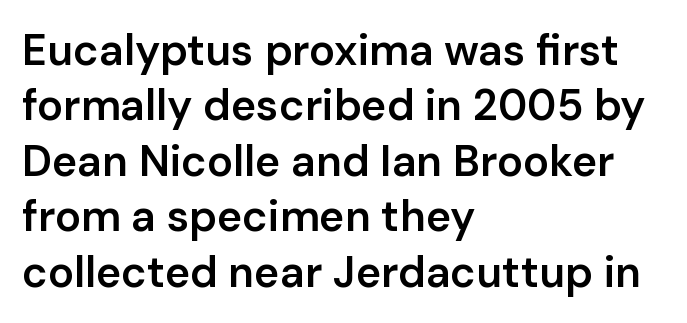
{"serif": "no", "italic": "no", "bold": "semi", "weight": "semibold", "width": "normal", "stroke_contrast": "low", "x_height": "medium", "monospaced": "no", "underline": "no", "align": "left", "line_spacing": "normal", "line_spacing_ratio": 1.29, "letter_spacing": "normal", "letter_spacing_em": 0.0, "glyph_px": 43}
